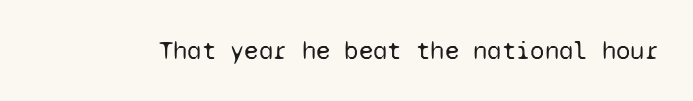
A roman cut, with each character standing at attention. Decoration check: the copy has no underline. The gaps between neighbouring characters are ordinary and unremarkable. Bold? No — there's no thickening of the strokes.
